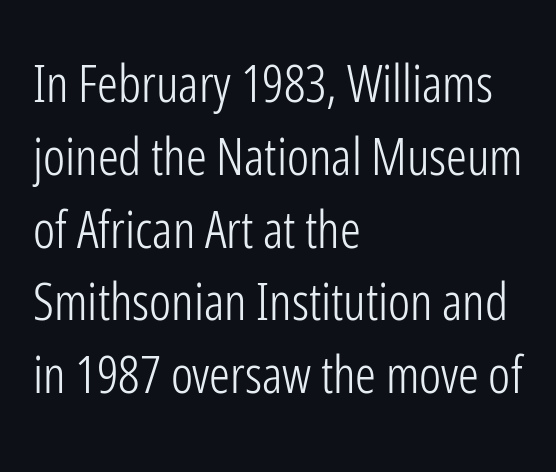
Q: Is the text bold? A: No.
Q: Is the text italic (slanted)? A: No, it is upright.
Q: Is the typeface a serif or a sans-serif typeface? A: Sans-serif.
Q: Is the text underlined? A: No.
Q: How is the paragraph aligned? A: Left-aligned.
Q: Is the spacing between letters normal or unusually wide? A: Normal.
Q: Is the spacing between lines tight, normal or loose? A: Normal.
Q: Width (condensed, normal, or wide)? A: Condensed.
Q: Stroke contrast? A: Low.
Q: x-height? A: Medium.
Q: Monospaced? A: No.
